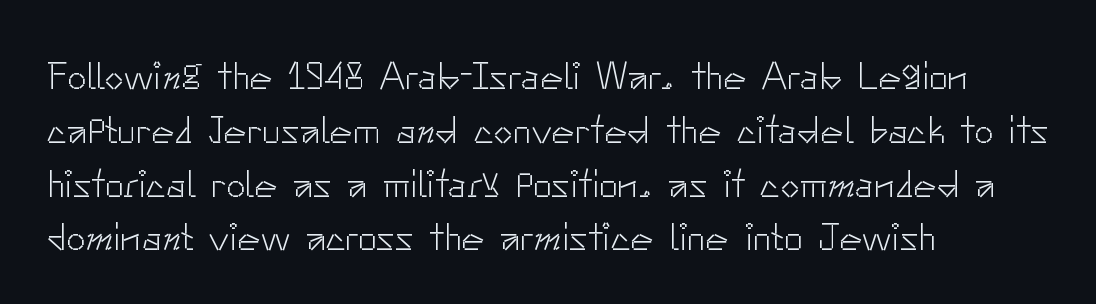
Q: Is the text bold? A: No.
Q: Is the text italic (slanted)? A: No, it is upright.
Q: Is the typeface a serif or a sans-serif typeface? A: Sans-serif.
Q: Is the text underlined? A: No.
Q: How is the paragraph aligned? A: Left-aligned.
Q: Is the spacing between letters normal or unusually wide? A: Normal.
Q: Is the spacing between lines tight, normal or loose? A: Normal.
Q: Width (condensed, normal, or wide)? A: Normal.
Q: Stroke contrast? A: Low.
Q: x-height? A: Small.
Q: Monospaced? A: No.
